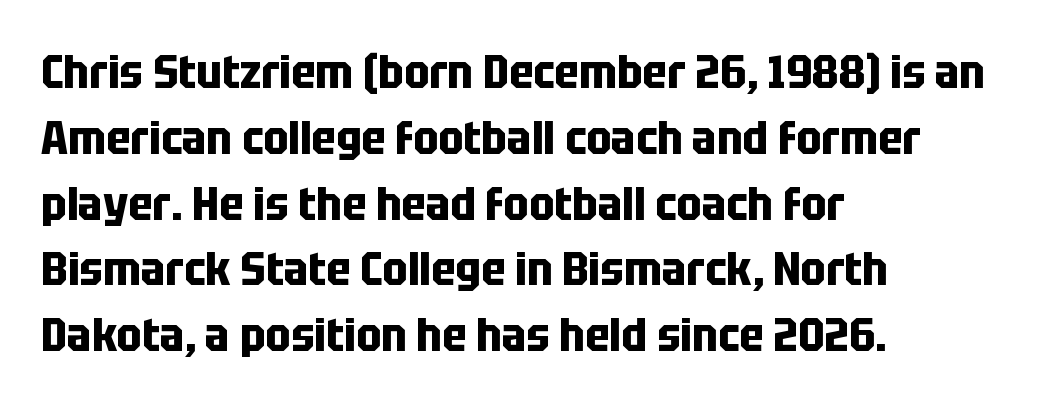
A typesetter would call this proportional, since set widths differ per character. Between one letter and the next there's only the usual sliver of space. The letters stand straight up with perfectly vertical stems. The rendering anchors every line to the left-hand side. Unmarked baselines from the first word to the last.
